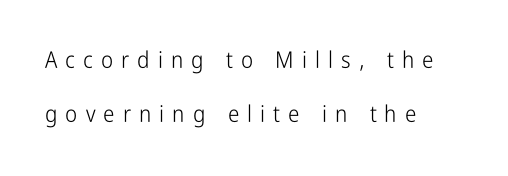
The image shows 23 px text type, upright; set left-aligned, loose line spacing (2.33x), unusually wide letter spacing (+0.35 em), not underlined.
